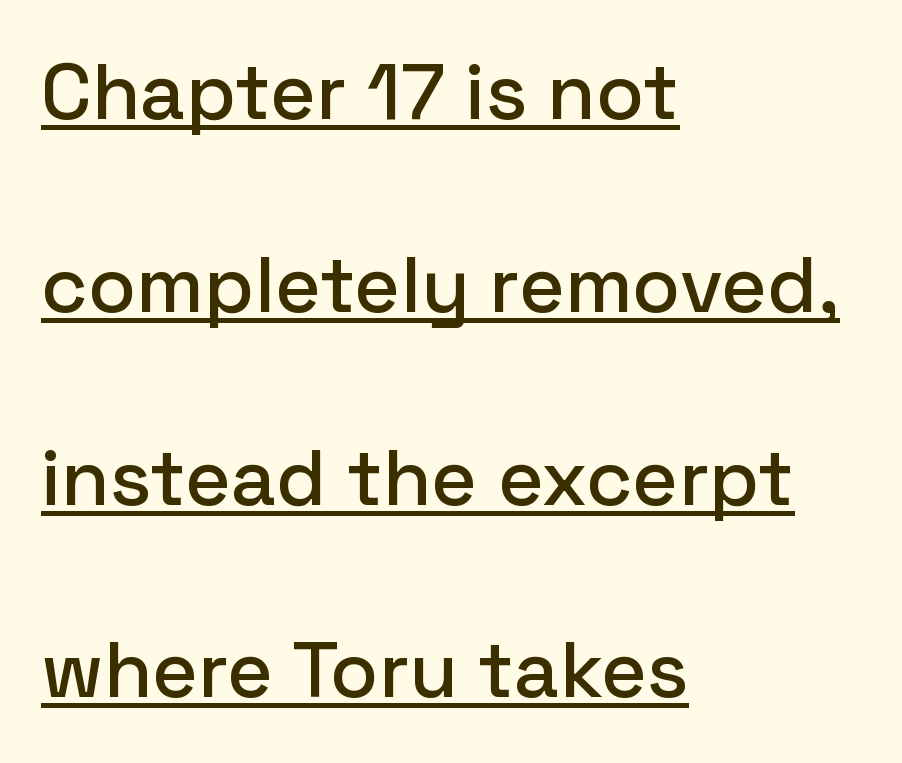
{"serif": "no", "italic": "no", "width": "normal", "stroke_contrast": "low", "x_height": "medium", "monospaced": "no", "underline": "yes", "align": "left", "line_spacing": "loose", "line_spacing_ratio": 2.44, "letter_spacing": "normal", "letter_spacing_em": 0.0, "glyph_px": 79}
